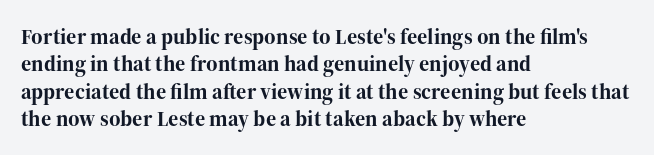
Q: Is the text bold? A: Yes.
Q: Is the text italic (slanted)? A: No, it is upright.
Q: Is the text underlined? A: No.
Q: How is the paragraph aligned? A: Left-aligned.
Q: Is the spacing between letters normal or unusually wide? A: Normal.
